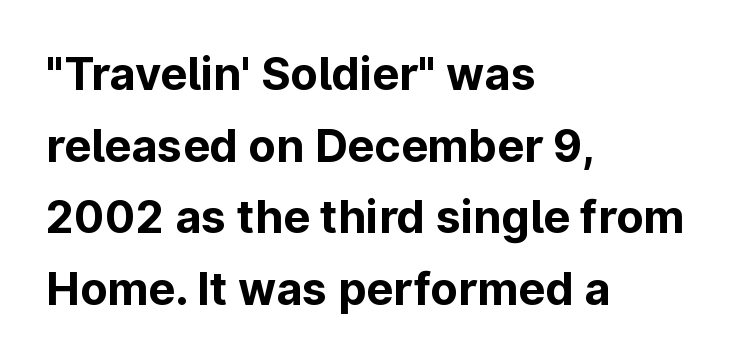
Q: Is the text bold? A: Yes.
Q: Is the text italic (slanted)? A: No, it is upright.
Q: Is the typeface a serif or a sans-serif typeface? A: Sans-serif.
Q: Is the text underlined? A: No.
Q: How is the paragraph aligned? A: Left-aligned.
Q: Is the spacing between letters normal or unusually wide? A: Normal.
Q: Is the spacing between lines tight, normal or loose? A: Normal.
Q: Width (condensed, normal, or wide)? A: Normal.
Q: Stroke contrast? A: Low.
Q: x-height? A: Medium.
Q: Monospaced? A: No.
